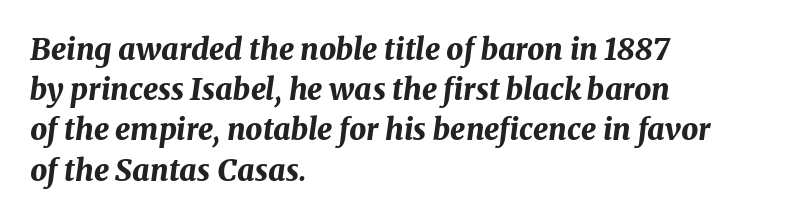
{"italic": "yes", "lean": "right", "slant_degrees": 8, "bold": "yes", "weight": "bold", "width": "normal", "stroke_contrast": "medium", "x_height": "medium", "monospaced": "no", "underline": "no", "align": "left", "line_spacing": "normal", "line_spacing_ratio": 1.34, "letter_spacing": "normal", "letter_spacing_em": 0.0, "glyph_px": 30}
